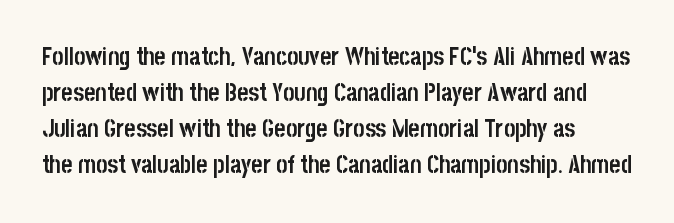
The gap between lines stays unmarked. Compared with typical body copy, the letter spacing here is the same. A typesetter would mark this as roman, not italic. You'd pick this weight for a headline — it's a proper bold. If you measured baseline to baseline, you'd find a middling distance.
